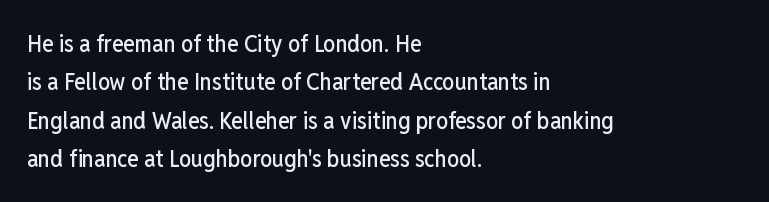
{"italic": "no", "underline": "no", "align": "left", "line_spacing": "normal", "line_spacing_ratio": 1.6, "letter_spacing": "normal", "letter_spacing_em": 0.0, "glyph_px": 24}
